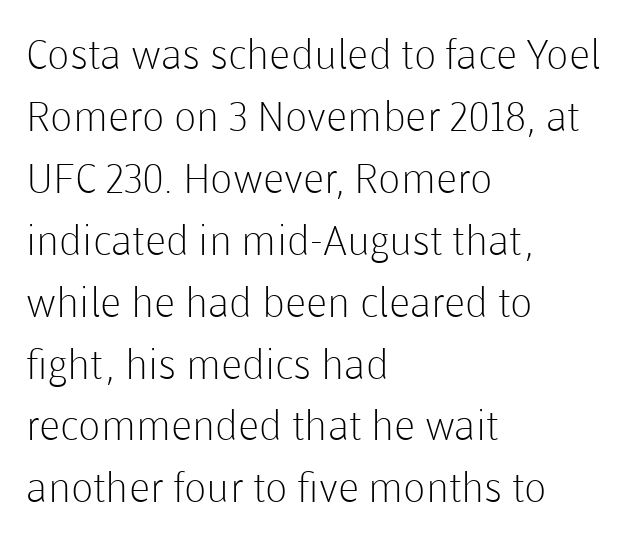
The image shows 41 px light sans-serif type, upright; set left-aligned, normal line spacing (1.51x), normal letter spacing, not underlined; low stroke contrast and a medium x-height.
